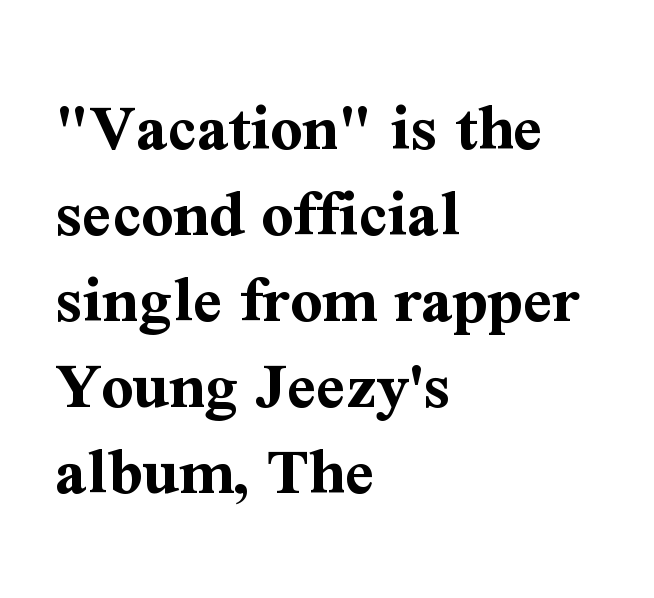
Q: Is the text bold? A: Yes.
Q: Is the text italic (slanted)? A: No, it is upright.
Q: Is the typeface a serif or a sans-serif typeface? A: Serif.
Q: Is the text underlined? A: No.
Q: How is the paragraph aligned? A: Left-aligned.
Q: Is the spacing between letters normal or unusually wide? A: Normal.
Q: Width (condensed, normal, or wide)? A: Normal.
Q: Stroke contrast? A: Medium.
Q: x-height? A: Medium.
Q: Monospaced? A: No.
